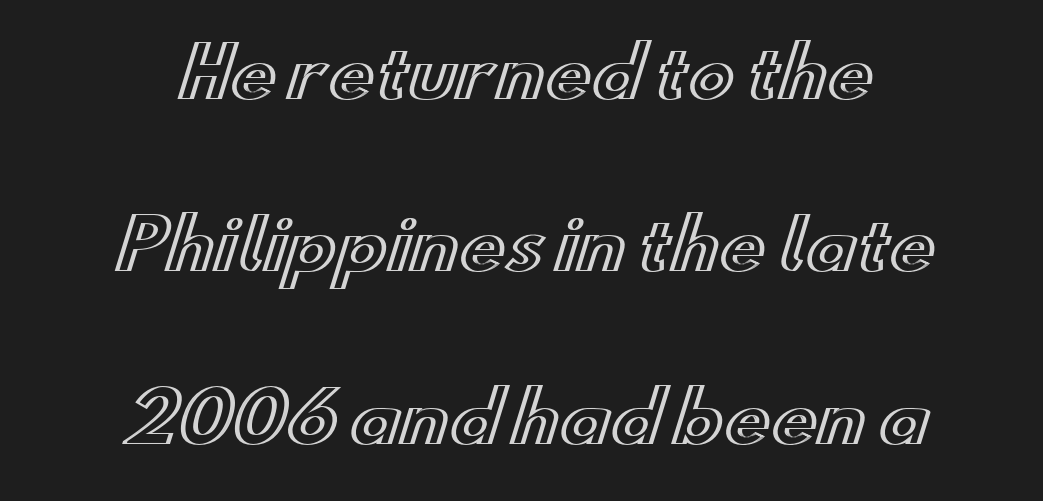
{"width": "wide", "x_height": "small", "monospaced": "no", "underline": "no", "align": "center", "line_spacing": "loose", "line_spacing_ratio": 2.5, "letter_spacing": "normal", "letter_spacing_em": 0.0, "glyph_px": 69}
